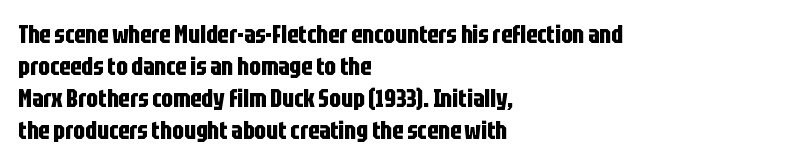
Q: Is the text bold? A: Yes.
Q: Is the text italic (slanted)? A: No, it is upright.
Q: Is the text underlined? A: No.
Q: How is the paragraph aligned? A: Left-aligned.
Q: Is the spacing between letters normal or unusually wide? A: Normal.
Q: Is the spacing between lines tight, normal or loose? A: Normal.
